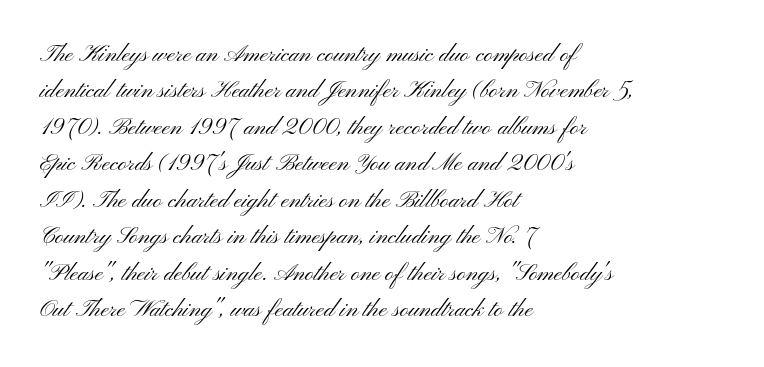
{"bold": "no", "underline": "no", "align": "left", "line_spacing": "normal", "line_spacing_ratio": 1.52, "letter_spacing": "normal", "letter_spacing_em": 0.0, "glyph_px": 24}
